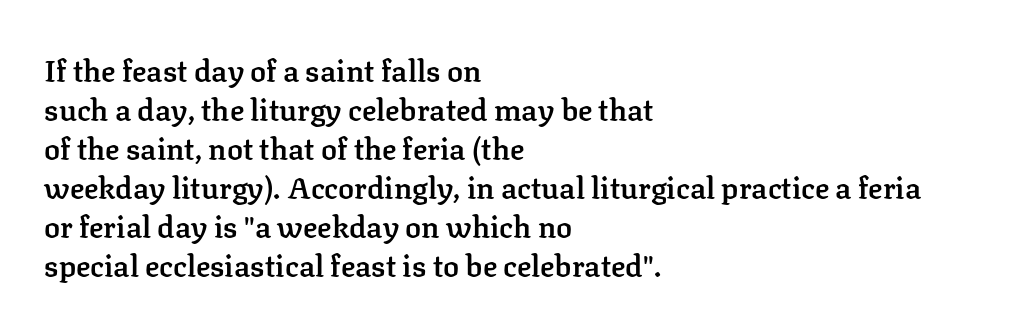
Q: Is the text bold? A: Semi-bold.
Q: Is the text italic (slanted)? A: No, it is upright.
Q: Is the typeface a serif or a sans-serif typeface? A: Serif.
Q: Is the text underlined? A: No.
Q: How is the paragraph aligned? A: Left-aligned.
Q: Is the spacing between letters normal or unusually wide? A: Normal.
Q: Is the spacing between lines tight, normal or loose? A: Normal.
Q: Width (condensed, normal, or wide)? A: Normal.
Q: Stroke contrast? A: Low.
Q: x-height? A: Medium.
Q: Monospaced? A: No.
